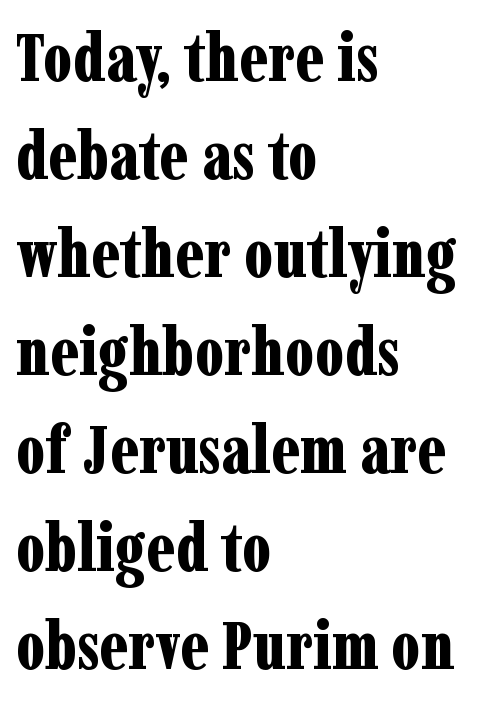
This rendering employs a face with finishing strokes, i.e., a serif. What stands out about the letter spacing? Nothing — it is the standard amount. This sample has the flowing, uneven cadence of proportional lettering. The leading is moderate, giving the passage an even texture. The text block is weighted toward the left margin, trailing off unevenly rightward.
